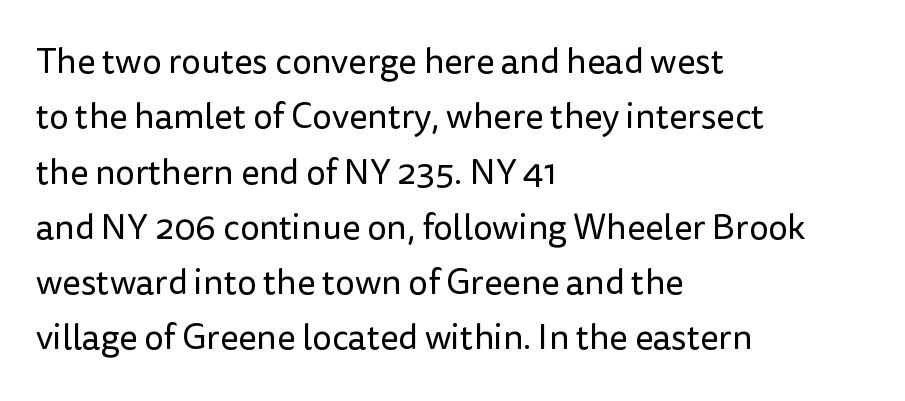
Q: Is the text bold? A: No.
Q: Is the text italic (slanted)? A: No, it is upright.
Q: Is the typeface a serif or a sans-serif typeface? A: Sans-serif.
Q: Is the text underlined? A: No.
Q: How is the paragraph aligned? A: Left-aligned.
Q: Is the spacing between letters normal or unusually wide? A: Normal.
Q: Is the spacing between lines tight, normal or loose? A: Normal.
Q: Width (condensed, normal, or wide)? A: Normal.
Q: Stroke contrast? A: Low.
Q: x-height? A: Medium.
Q: Monospaced? A: No.
